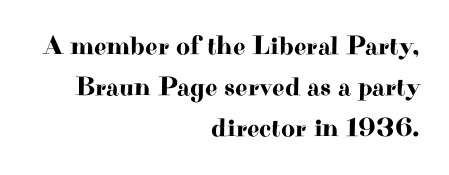
The passage shown has conventional tracking throughout. Caption: multi-line text, flush right, ragged left. Line spacing here is normal. The lettering stays uniformly vertical, giving the passage a roman look. The space beneath each line is pristine and unruled.
